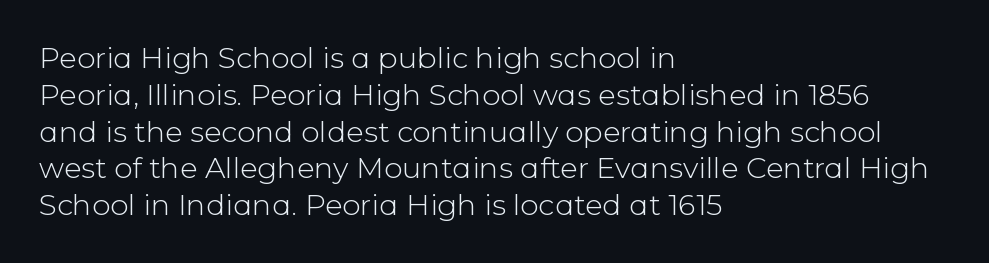
{"serif": "no", "italic": "no", "bold": "no", "weight": "light", "width": "normal", "stroke_contrast": "low", "x_height": "medium", "monospaced": "no", "underline": "no", "align": "left", "line_spacing": "normal", "line_spacing_ratio": 1.27, "letter_spacing": "normal", "letter_spacing_em": 0.0, "glyph_px": 29}
